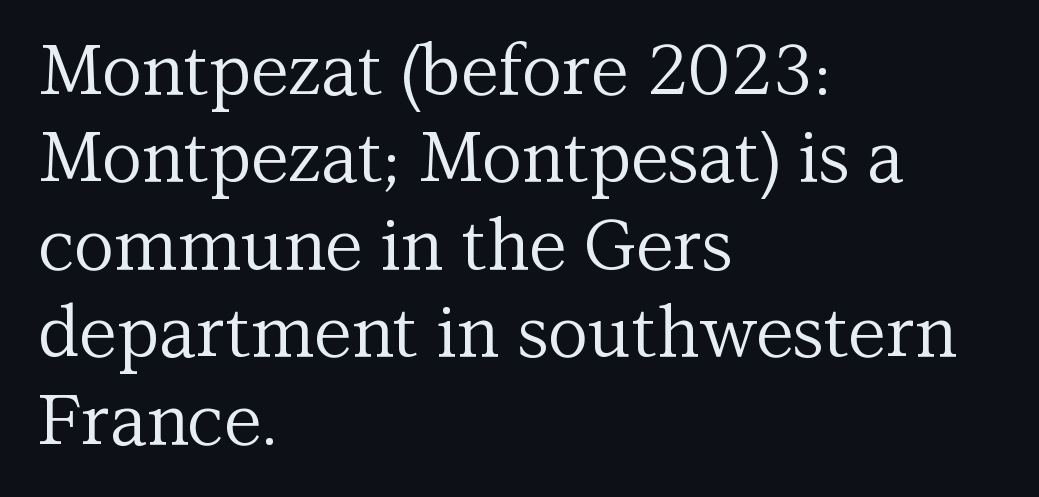
{"serif": "yes", "italic": "no", "bold": "no", "weight": "regular", "width": "normal", "stroke_contrast": "medium", "x_height": "medium", "monospaced": "no", "underline": "no", "align": "left", "line_spacing": "normal", "line_spacing_ratio": 1.25, "letter_spacing": "normal", "letter_spacing_em": 0.0, "glyph_px": 70}
